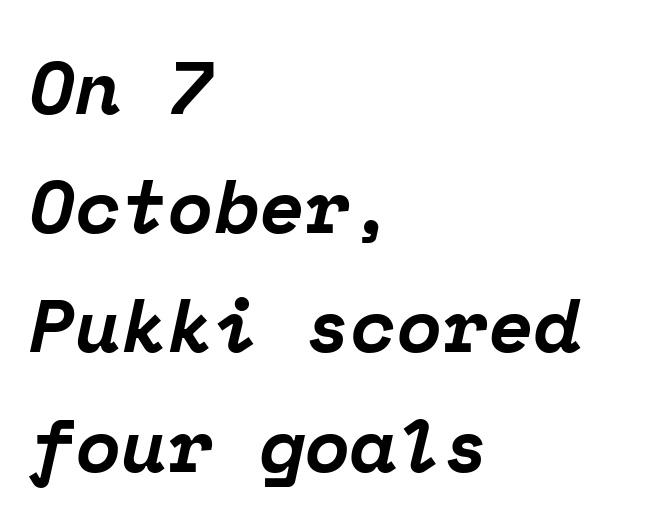
Q: Is the text bold? A: Yes.
Q: Is the text italic (slanted)? A: Yes, it leans right by about 12 degrees.
Q: Is the typeface a serif or a sans-serif typeface? A: Serif.
Q: Is the text underlined? A: No.
Q: How is the paragraph aligned? A: Left-aligned.
Q: Is the spacing between letters normal or unusually wide? A: Normal.
Q: Is the spacing between lines tight, normal or loose? A: Normal.
Q: Width (condensed, normal, or wide)? A: Normal.
Q: Stroke contrast? A: Low.
Q: x-height? A: Medium.
Q: Monospaced? A: Yes.
